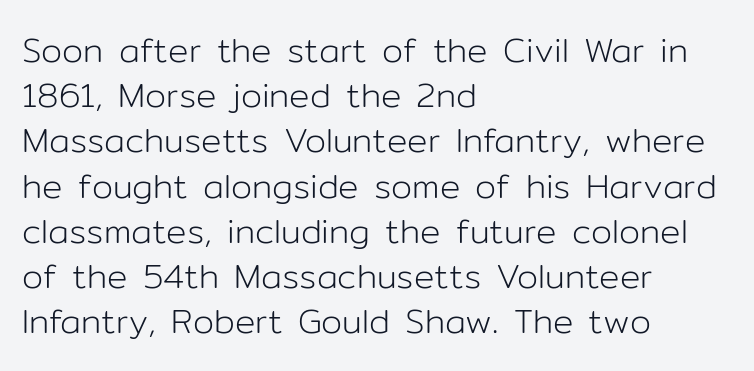
{"serif": "no", "italic": "no", "bold": "no", "weight": "light", "width": "normal", "stroke_contrast": "low", "x_height": "medium", "monospaced": "no", "underline": "no", "align": "left", "line_spacing": "normal", "line_spacing_ratio": 1.33, "letter_spacing": "normal", "letter_spacing_em": 0.0, "glyph_px": 34}
